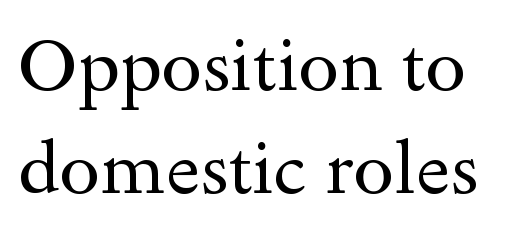
Q: Is the text bold? A: No.
Q: Is the text italic (slanted)? A: No, it is upright.
Q: Is the typeface a serif or a sans-serif typeface? A: Serif.
Q: Is the text underlined? A: No.
Q: Is the spacing between letters normal or unusually wide? A: Normal.
Q: Is the spacing between lines tight, normal or loose? A: Normal.
Q: Width (condensed, normal, or wide)? A: Wide.
Q: x-height? A: Small.
Q: Monospaced? A: No.
